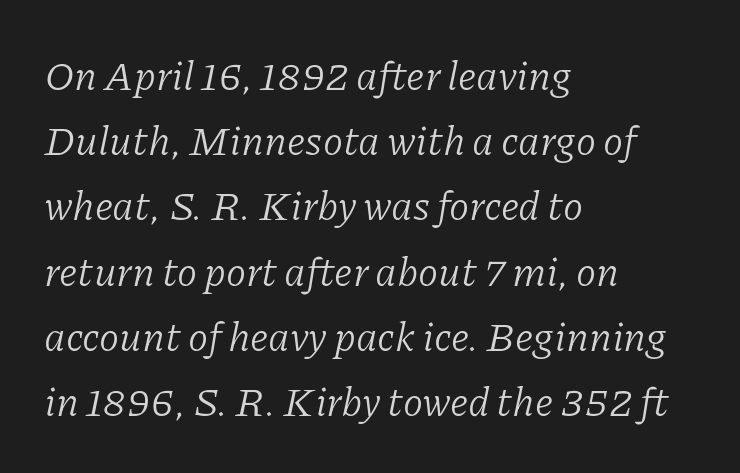
The image shows 41 px light serif type, italic (leaning right); set left-aligned, normal line spacing (1.59x), normal letter spacing, not underlined; low stroke contrast and a medium x-height.
